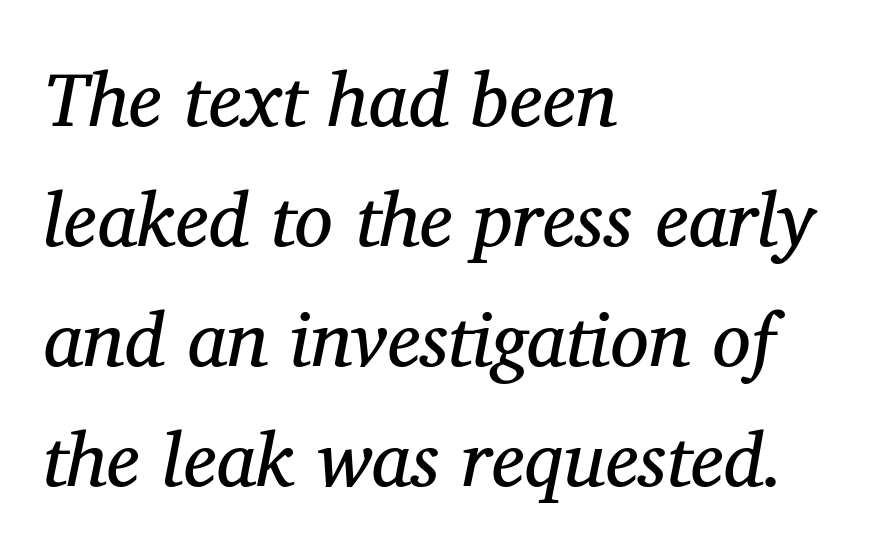
The image shows 77 px regular-weight serif type, italic (leaning right); set left-aligned, normal line spacing (1.56x), normal letter spacing, not underlined; medium stroke contrast and a medium x-height.
